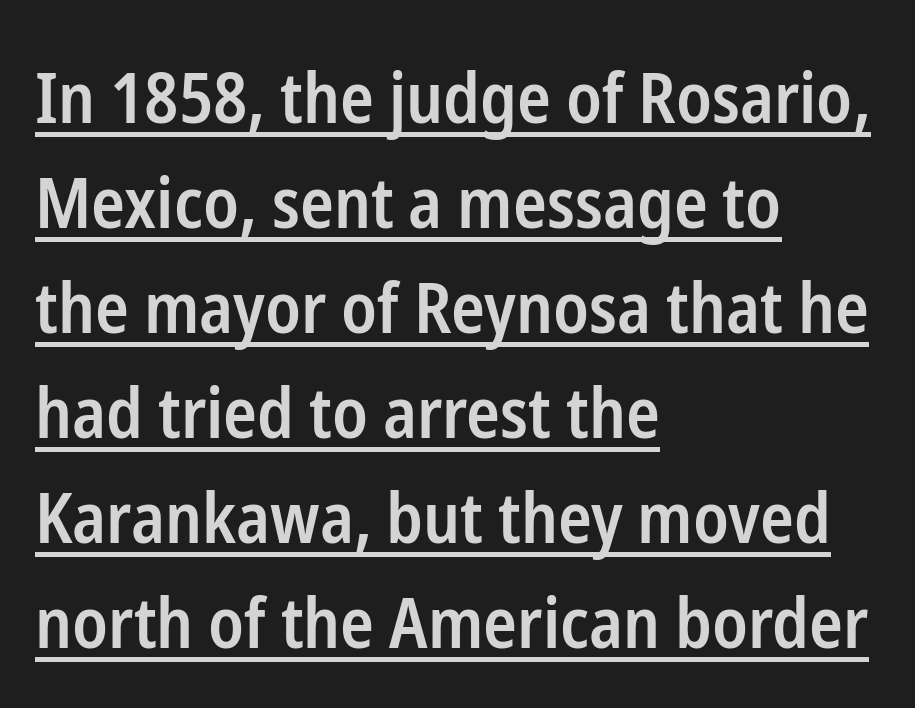
The image shows 70 px semibold, condensed sans-serif type, upright; set left-aligned, normal line spacing (1.5x), normal letter spacing, underlined; low stroke contrast and a medium x-height.
